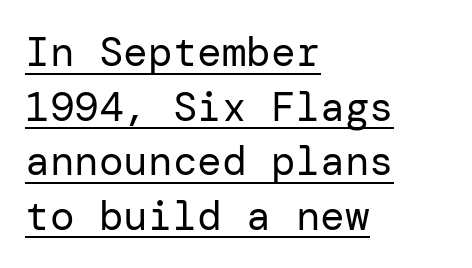
These lines keep a tight, regular rhythm from letter to letter. Weight: not bold — regular or lighter. Like a heading marked for emphasis, these lines bear an underscore. Classification — sans serif. The rows are spaced the way most documents space them.
